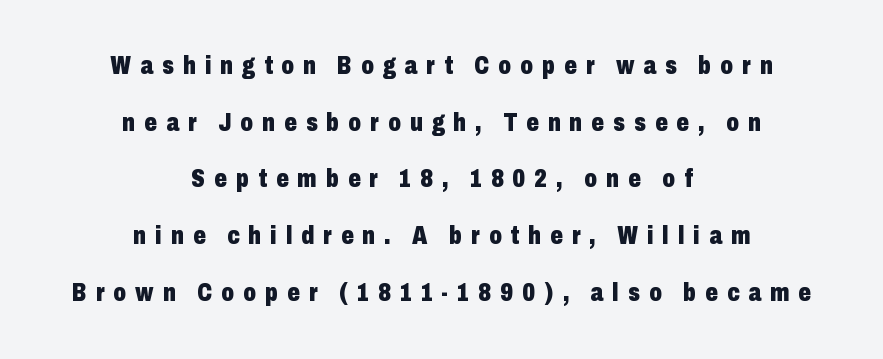
Q: Is the text bold? A: Yes.
Q: Is the text italic (slanted)? A: No, it is upright.
Q: Is the text underlined? A: No.
Q: How is the paragraph aligned? A: Centered.
Q: Is the spacing between letters normal or unusually wide? A: Unusually wide.
Q: Is the spacing between lines tight, normal or loose? A: Loose.
